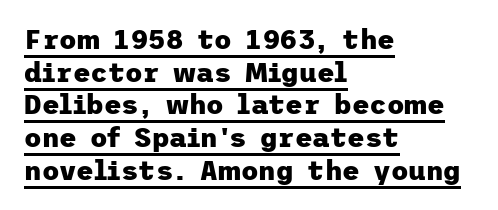
Is there any slant? The stems are plumb. The rendering keeps characters at their native spacing. The passage is arranged the way most books set body copy — flush left. A full-strength bold gives these letters their thick strokes. Underlined type.
